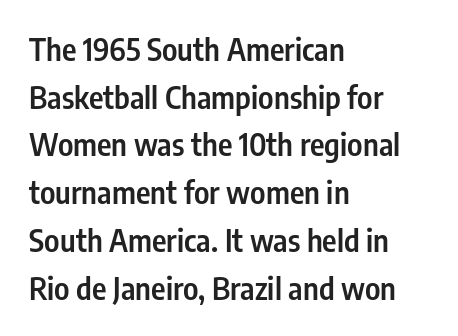
The image shows 31 px semibold, condensed sans-serif type, upright; set left-aligned, normal line spacing (1.54x), normal letter spacing, not underlined; low stroke contrast and a medium x-height.
